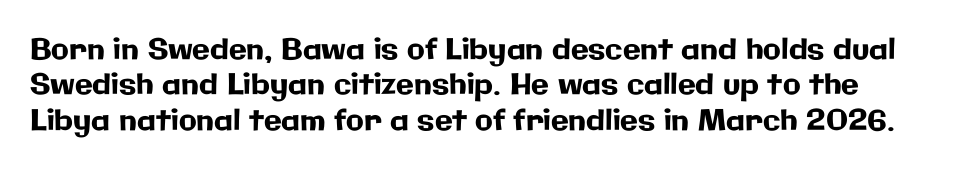
The image shows 29 px sans-serif type, upright; set line spacing 1.22x, normal letter spacing, not underlined; low stroke contrast and a medium x-height.
